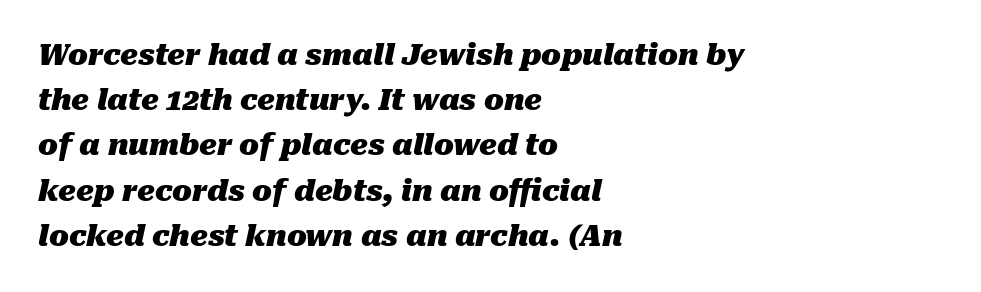
The typesetting leans heavy: a genuine bold. Notice how the passage keeps a crisp vertical edge on the left only. The font's italic variant was chosen for this text. This sample has the flowing, uneven cadence of proportional lettering. Only glyphs here, with clear space below each row. Glyph-to-glyph distance matches everyday printed text.
